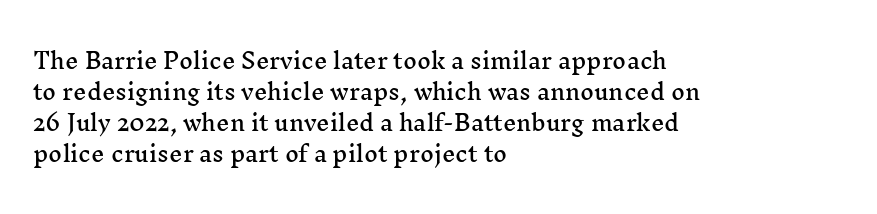
There is no visible air inserted between adjacent glyphs. Alignment: flush left. The words here are not underlined. The axis of the letterforms is exactly vertical. The designer left line spacing at the default.
